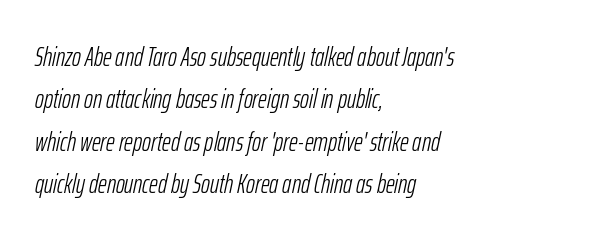
This sample uses an oblique cut, with every glyph tilted off the vertical. Honestly, the letter spacing is just normal — you wouldn't notice it. Leading matches the norm, producing a regular column. Lines of text with bare space underneath.
